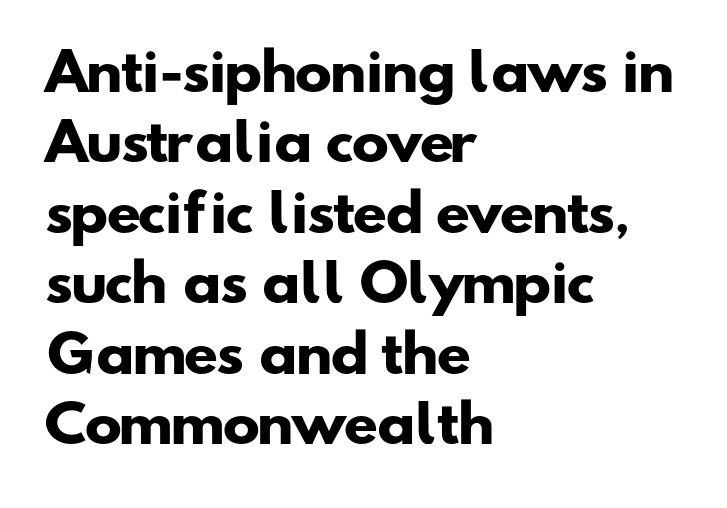
To sum up the face: it is a sans, with no serifs. The lines are quadded left. Each letter keeps its own natural width here, so spacing adapts to shape. The foot of each line stays bare and open.
